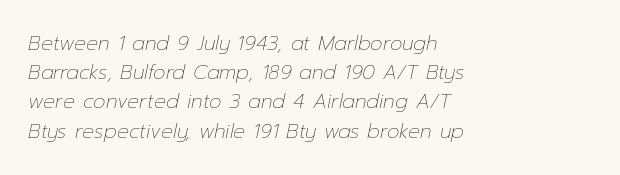
Q: Is the text bold? A: No.
Q: Is the text italic (slanted)? A: Yes, it leans right by about 12 degrees.
Q: Is the text underlined? A: No.
Q: How is the paragraph aligned? A: Left-aligned.
Q: Is the spacing between letters normal or unusually wide? A: Normal.
Q: Is the spacing between lines tight, normal or loose? A: Normal.
